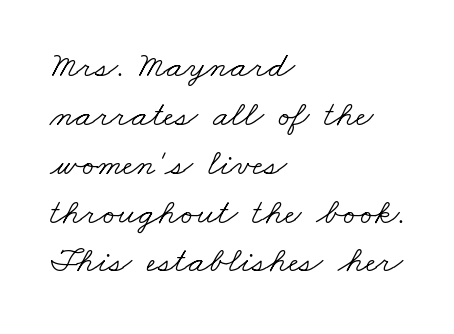
{"serif": "yes", "bold": "no", "weight": "light", "width": "wide", "stroke_contrast": "low", "x_height": "small", "monospaced": "no", "underline": "no", "align": "left", "line_spacing": "normal", "line_spacing_ratio": 1.32, "letter_spacing": "normal", "letter_spacing_em": 0.0, "glyph_px": 37}
